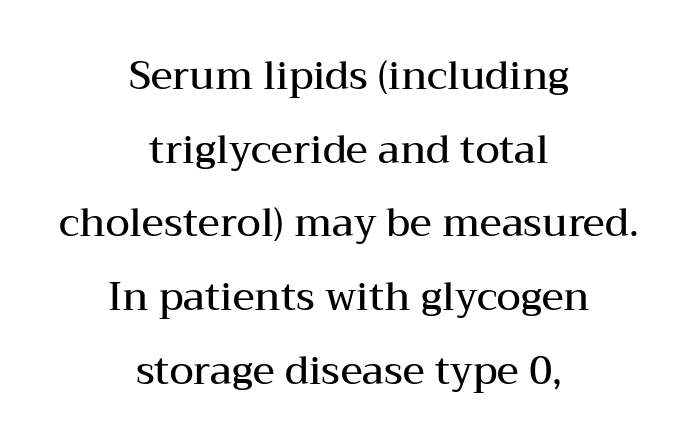
Q: Is the text bold? A: Semi-bold.
Q: Is the text italic (slanted)? A: No, it is upright.
Q: Is the typeface a serif or a sans-serif typeface? A: Serif.
Q: Is the text underlined? A: No.
Q: How is the paragraph aligned? A: Centered.
Q: Is the spacing between letters normal or unusually wide? A: Normal.
Q: Width (condensed, normal, or wide)? A: Wide.
Q: Stroke contrast? A: Medium.
Q: x-height? A: Medium.
Q: Monospaced? A: No.
